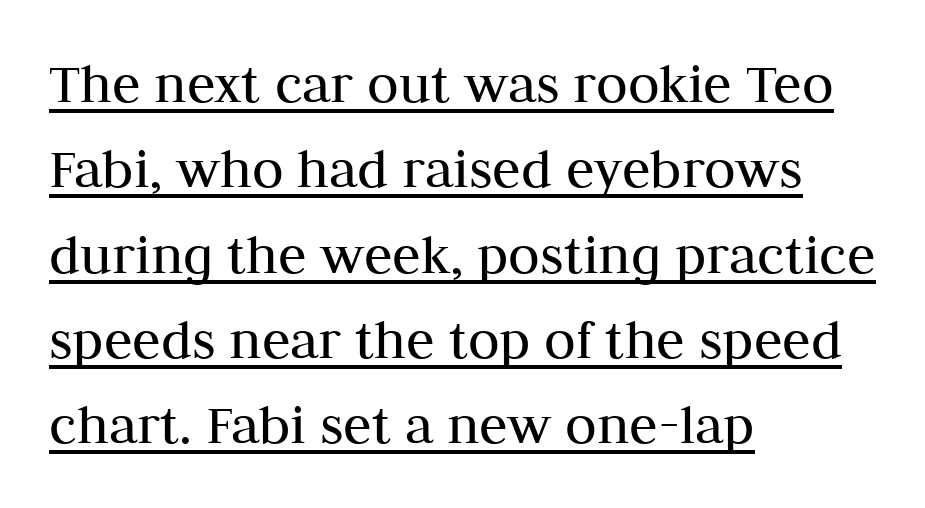
{"serif": "yes", "italic": "no", "bold": "no", "weight": "regular", "width": "normal", "stroke_contrast": "medium", "x_height": "medium", "monospaced": "no", "underline": "yes", "align": "left", "line_spacing": "normal", "line_spacing_ratio": 1.47, "letter_spacing": "normal", "letter_spacing_em": 0.0, "glyph_px": 58}
